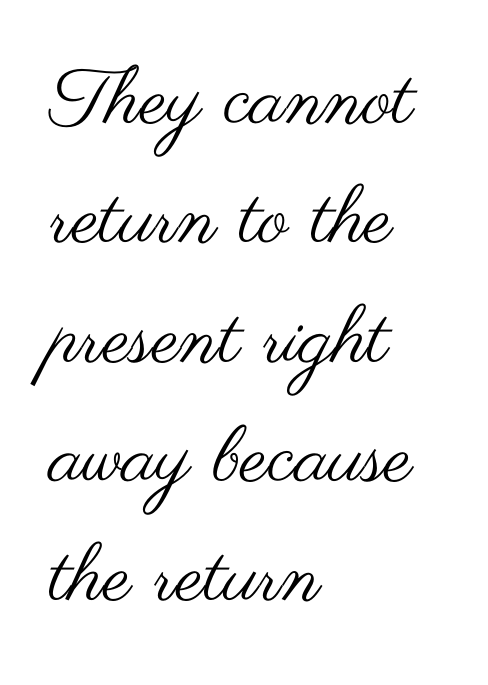
Each row of text sits above clean, open space. Here the designer chose a conventional face with non-uniform glyph widths. The horizontal fit of the characters is conventional and even. Typographically, this falls in the sans-serif category. Leading matches the norm, producing a regular column.
